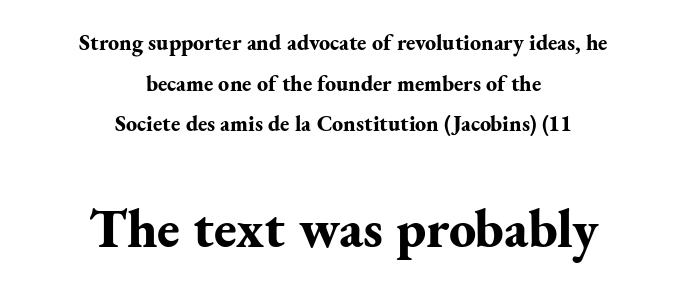
Q: Is the text bold? A: Yes.
Q: Is the text italic (slanted)? A: No, it is upright.
Q: Is the typeface a serif or a sans-serif typeface? A: Serif.
Q: Is the text underlined? A: No.
Q: How is the paragraph aligned? A: Centered.
Q: Is the spacing between letters normal or unusually wide? A: Normal.
Q: Which block of text is set in a larger size, the first (top) or the second (bottom)? A: The second (bottom) one.
Q: Width (condensed, normal, or wide)? A: Normal.
Q: Stroke contrast? A: Medium.
Q: x-height? A: Small.
Q: Monospaced? A: No.
